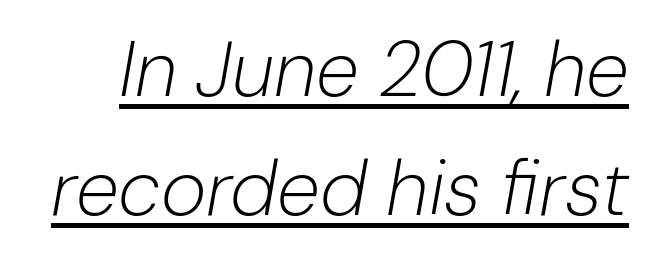
The image shows 78 px light type, italic (leaning right); set normal line spacing (1.53x), normal letter spacing, underlined; low stroke contrast and a medium x-height.
